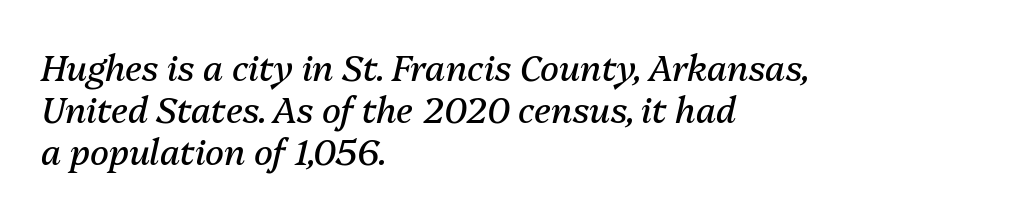
The type is set solid horizontally, with unmodified tracking. Do the characters align in a grid? No, the font is proportional. The strokes carry an ordinary text weight at most. Tall strokes in this sample are angled rather than plumb. Horizontally, the lines are justified to the leading edge only.
